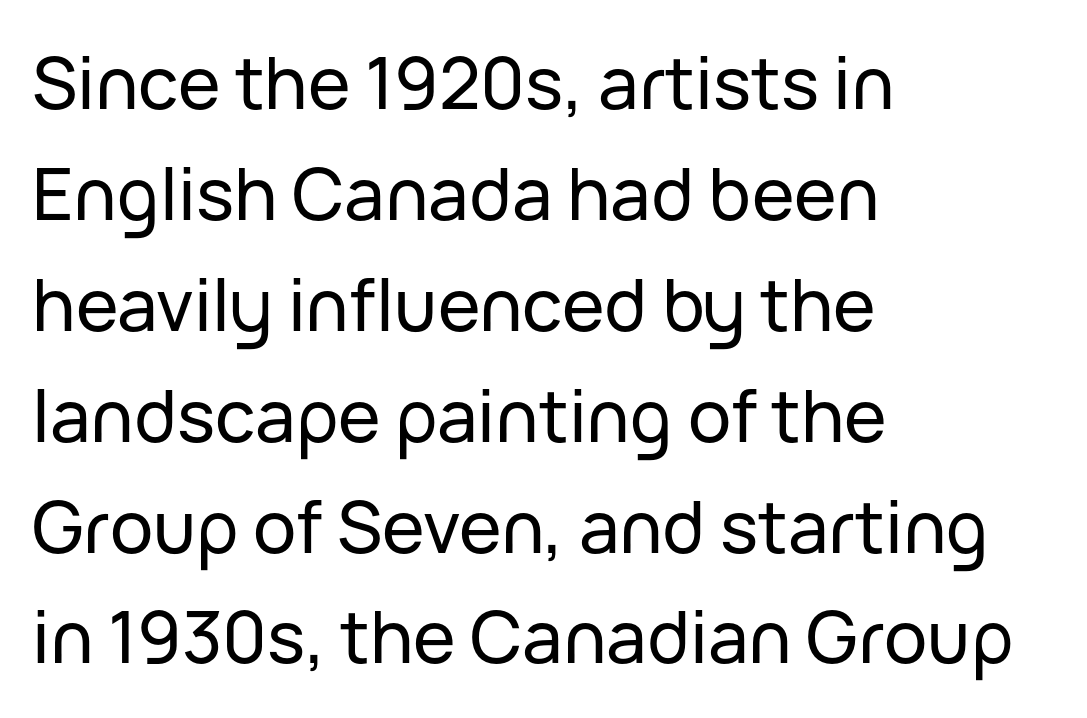
These lines were composed using upright roman letters. A normal amount of white space separates one row of letters from the next. This sample uses plain, unmodified letter spacing. Grotesque or geometric, the face here clearly has no serifs. The setting favours the left margin, as ordinary paragraphs usually do.
